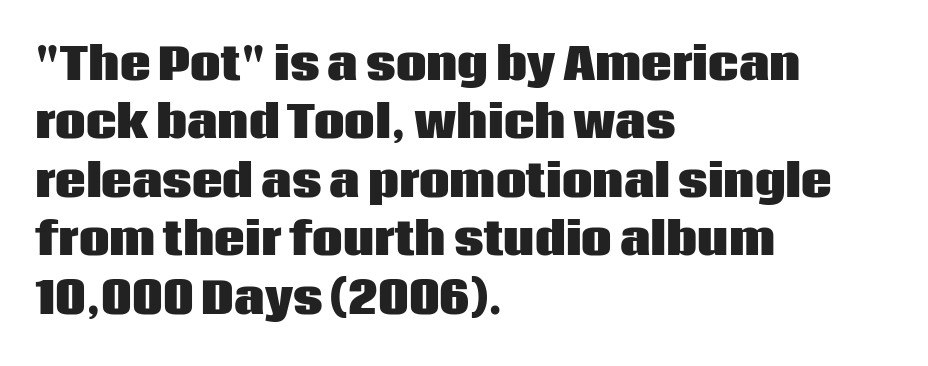
{"serif": "no", "italic": "no", "bold": "yes", "weight": "heavy", "width": "normal", "stroke_contrast": "low", "x_height": "large", "monospaced": "no", "underline": "no", "align": "left", "line_spacing": "normal", "line_spacing_ratio": 1.36, "letter_spacing": "normal", "letter_spacing_em": 0.0, "glyph_px": 43}
